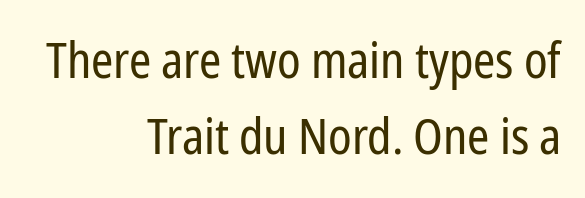
{"serif": "no", "italic": "no", "bold": "no", "weight": "regular", "width": "condensed", "stroke_contrast": "low", "x_height": "medium", "monospaced": "no", "underline": "no", "align": "right", "line_spacing": "normal", "line_spacing_ratio": 1.52, "letter_spacing": "normal", "letter_spacing_em": 0.0, "glyph_px": 50}
